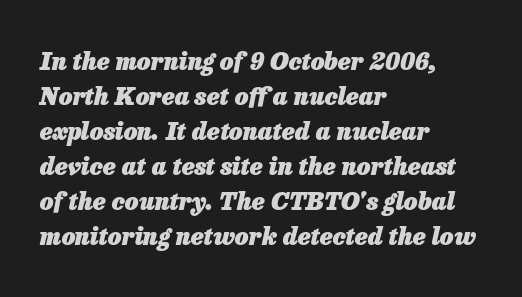
The image shows 24 px bold type, italic (leaning right); set left-aligned, normal line spacing (1.46x), normal letter spacing, not underlined.
